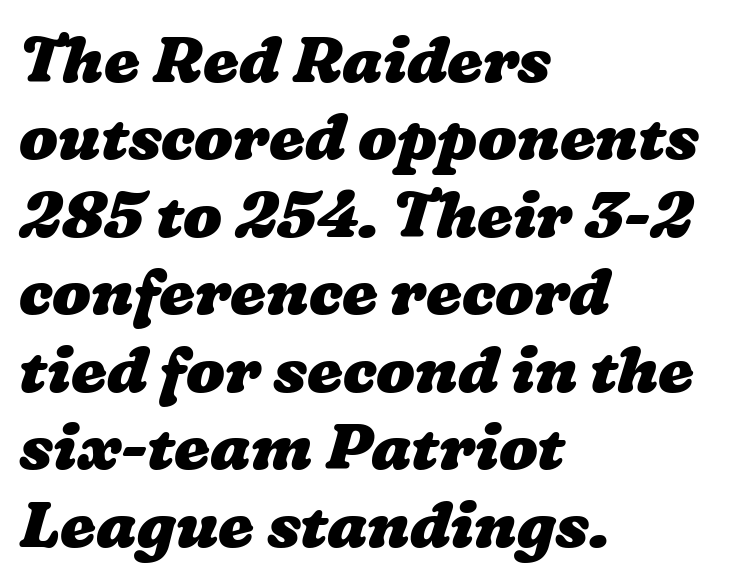
Q: Is the text bold? A: Yes.
Q: Is the text underlined? A: No.
Q: How is the paragraph aligned? A: Left-aligned.
Q: Is the spacing between letters normal or unusually wide? A: Normal.
Q: Width (condensed, normal, or wide)? A: Wide.
Q: Stroke contrast? A: Low.
Q: x-height? A: Medium.
Q: Monospaced? A: No.
